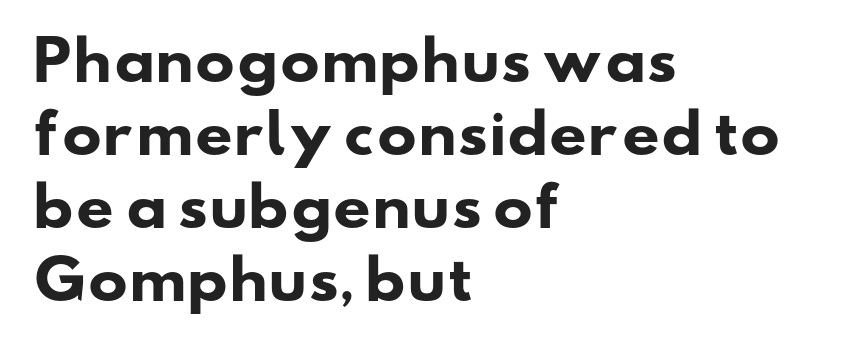
The image shows 53 px heavy, wide sans-serif type; set left-aligned, normal line spacing (1.38x), normal letter spacing, not underlined; low stroke contrast and a small x-height.
